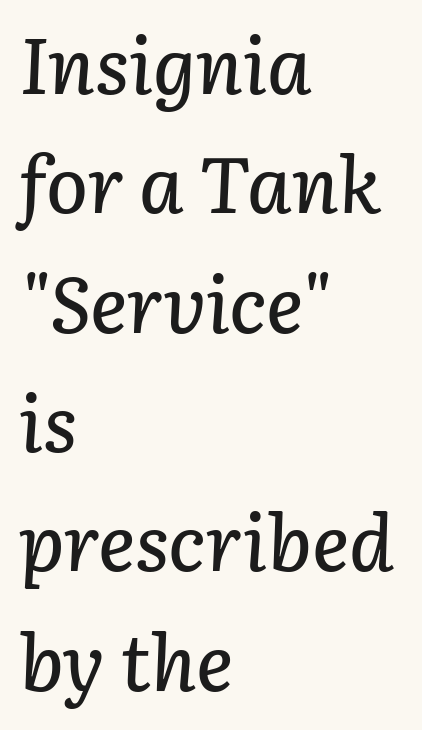
Spacing between characters is what you'd get straight out of the box. This is oblique type, the kind used for emphasis or titles. The space beneath each line is pristine and unruled. The vertical gap from one line to the next is medium. Proportional: the letters do not fall into vertical columns.
